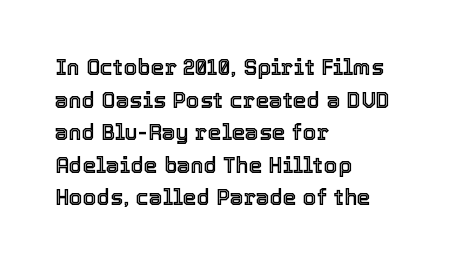
The image shows 22 px text type, upright; set left-aligned, normal line spacing (1.48x), normal letter spacing, not underlined.
